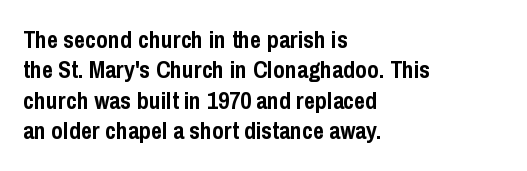
The image shows 24 px bold type, upright; set left-aligned, normal line spacing (1.27x), normal letter spacing, not underlined.
